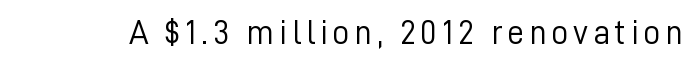
The image shows 34 px light sans-serif type, upright; set not underlined; low stroke contrast and a medium x-height.
